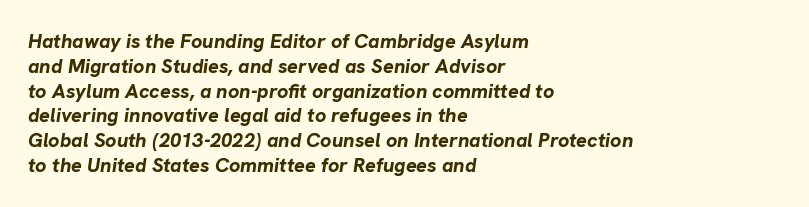
Set as a true bold cut, around the 700 mark. The horizontal fit of the characters is conventional and even. Quick note: italic. Rule under the text: the space is simply empty. Casual observation: everything's shoved over to the left.
